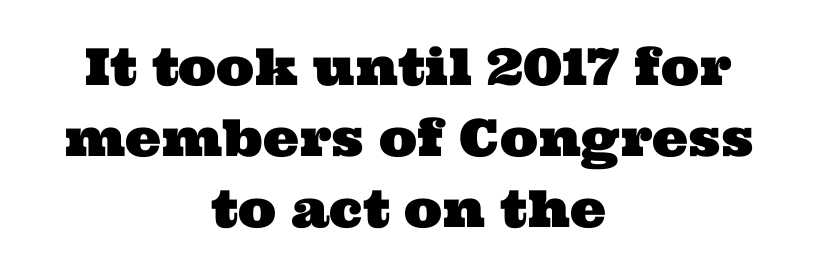
Q: Is the typeface a serif or a sans-serif typeface? A: Serif.
Q: Is the text underlined? A: No.
Q: How is the paragraph aligned? A: Centered.
Q: Is the spacing between letters normal or unusually wide? A: Normal.
Q: Is the spacing between lines tight, normal or loose? A: Normal.
Q: Width (condensed, normal, or wide)? A: Wide.
Q: Stroke contrast? A: Medium.
Q: x-height? A: Medium.
Q: Monospaced? A: No.
